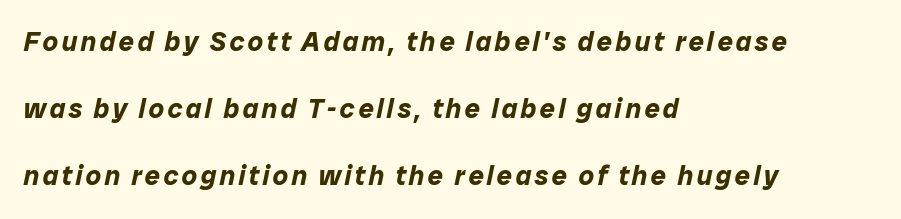
Q: Is the text bold? A: Yes.
Q: Is the text italic (slanted)? A: Yes, it leans right by about 12 degrees.
Q: Is the text underlined? A: No.
Q: How is the paragraph aligned? A: Left-aligned.
Q: Is the spacing between lines tight, normal or loose? A: Loose.
